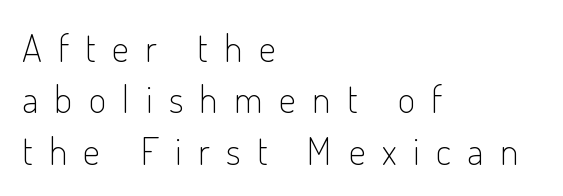
The image shows 38 px light, condensed sans-serif type, upright; set left-aligned, normal line spacing (1.35x), unusually wide letter spacing (+0.43 em), not underlined; low stroke contrast and a small x-height.
